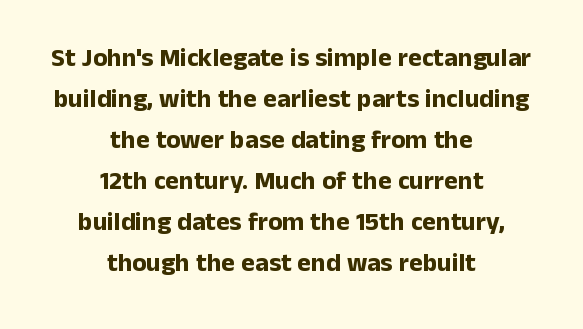
Q: Is the text bold? A: Yes.
Q: Is the text italic (slanted)? A: No, it is upright.
Q: Is the text underlined? A: No.
Q: How is the paragraph aligned? A: Centered.
Q: Is the spacing between letters normal or unusually wide? A: Normal.
Q: Is the spacing between lines tight, normal or loose? A: Normal.
